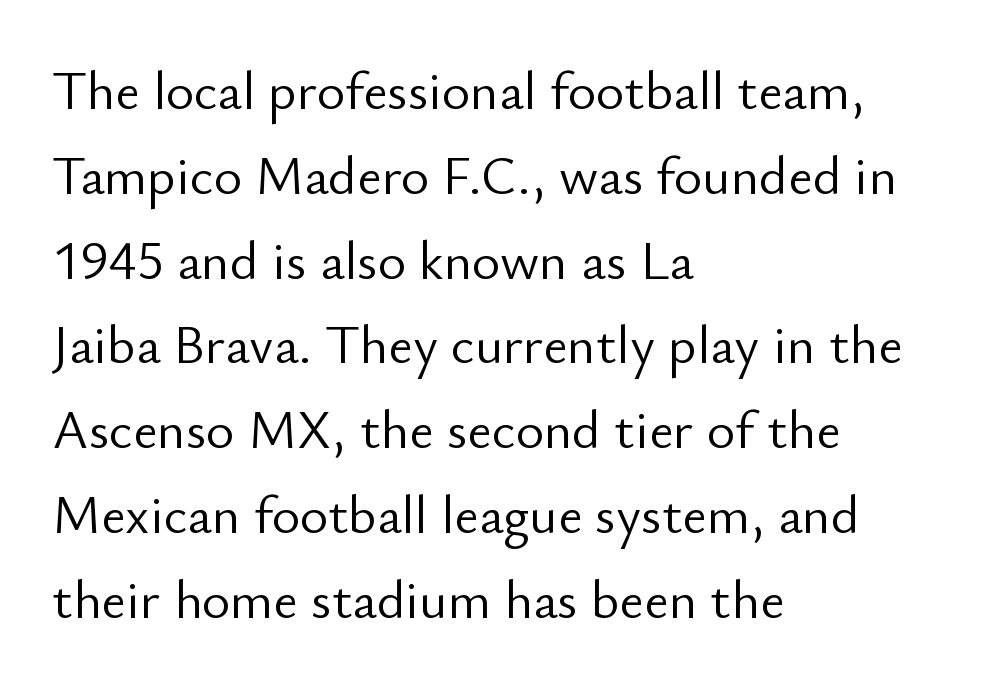
Q: Is the text bold? A: No.
Q: Is the text italic (slanted)? A: No, it is upright.
Q: Is the typeface a serif or a sans-serif typeface? A: Sans-serif.
Q: Is the text underlined? A: No.
Q: How is the paragraph aligned? A: Left-aligned.
Q: Is the spacing between letters normal or unusually wide? A: Normal.
Q: Is the spacing between lines tight, normal or loose? A: Normal.
Q: Width (condensed, normal, or wide)? A: Normal.
Q: Stroke contrast? A: Low.
Q: x-height? A: Small.
Q: Monospaced? A: No.
